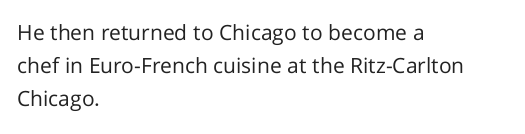
{"italic": "no", "bold": "no", "underline": "no", "align": "left", "line_spacing": "normal", "line_spacing_ratio": 1.57, "letter_spacing": "normal", "letter_spacing_em": 0.0, "glyph_px": 21}
